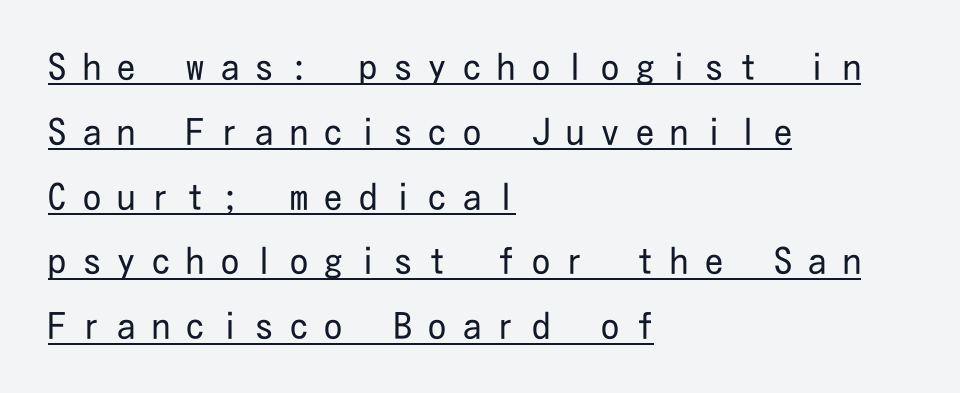
Q: Is the text bold? A: No.
Q: Is the text italic (slanted)? A: No, it is upright.
Q: Is the typeface a serif or a sans-serif typeface? A: Sans-serif.
Q: Is the text underlined? A: Yes.
Q: How is the paragraph aligned? A: Left-aligned.
Q: Is the spacing between letters normal or unusually wide? A: Unusually wide.
Q: Width (condensed, normal, or wide)? A: Condensed.
Q: Stroke contrast? A: Low.
Q: x-height? A: Medium.
